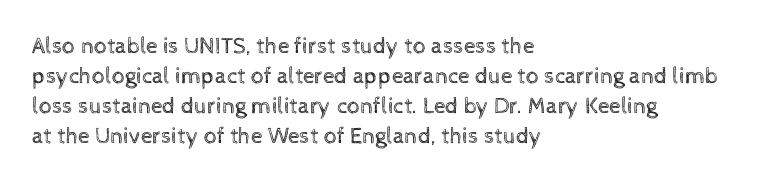
The image shows 23 px text type, upright; set left-aligned, normal line spacing (1.3x), normal letter spacing, not underlined.
